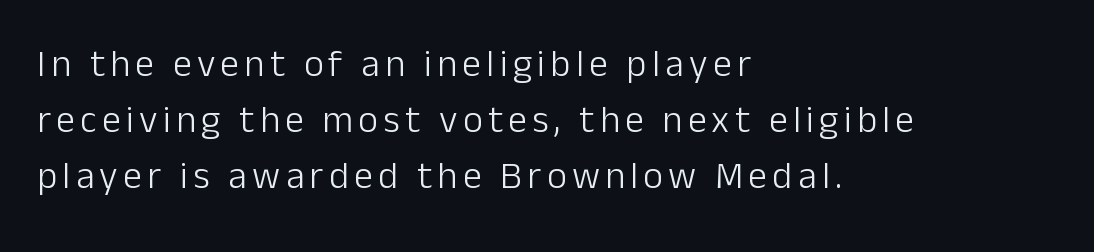
Q: Is the text bold? A: No.
Q: Is the text italic (slanted)? A: No, it is upright.
Q: Is the typeface a serif or a sans-serif typeface? A: Sans-serif.
Q: Is the text underlined? A: No.
Q: How is the paragraph aligned? A: Left-aligned.
Q: Is the spacing between lines tight, normal or loose? A: Normal.
Q: Width (condensed, normal, or wide)? A: Normal.
Q: Stroke contrast? A: Low.
Q: x-height? A: Medium.
Q: Monospaced? A: No.
